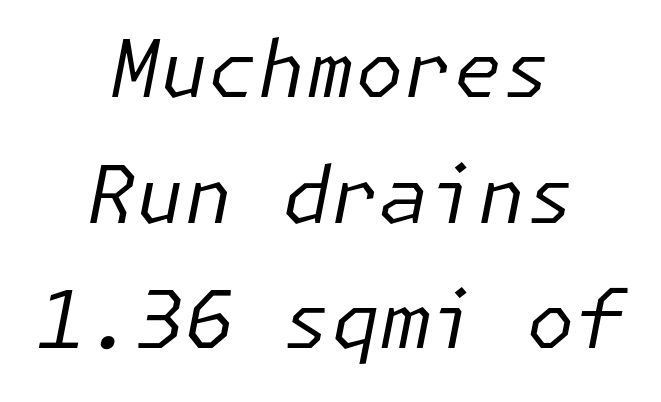
{"italic": "yes", "lean": "right", "slant_degrees": 11, "bold": "no", "weight": "regular", "width": "normal", "stroke_contrast": "low", "x_height": "medium", "underline": "no", "align": "center", "line_spacing": "normal", "line_spacing_ratio": 1.59, "letter_spacing": "normal", "letter_spacing_em": 0.0, "glyph_px": 79}
